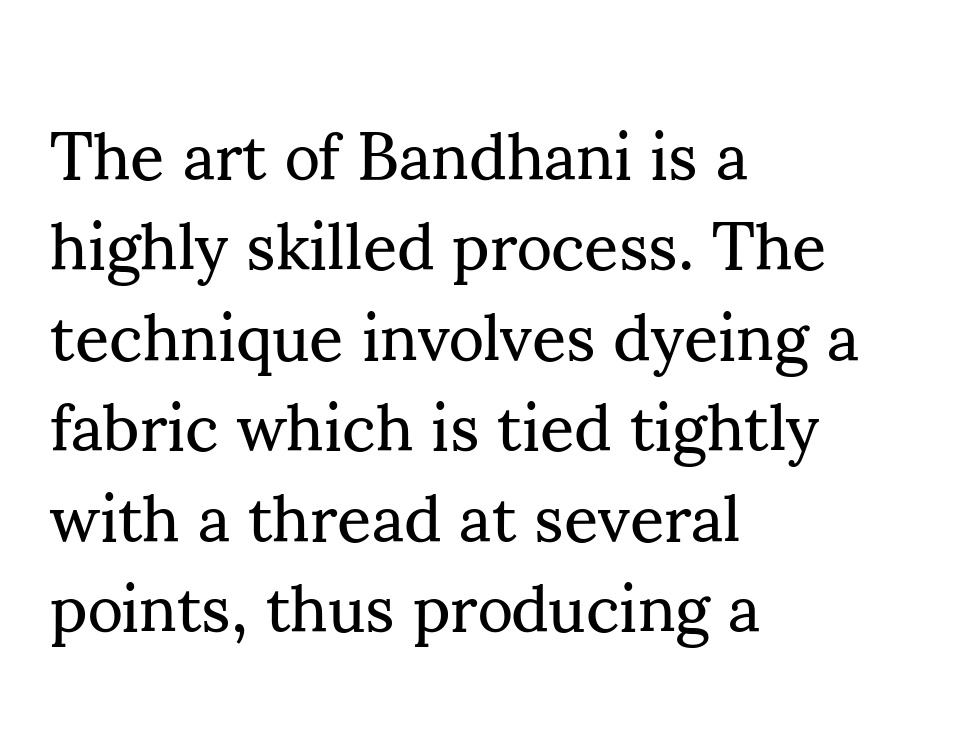
{"serif": "yes", "italic": "no", "bold": "no", "weight": "regular", "width": "normal", "stroke_contrast": "medium", "x_height": "small", "monospaced": "no", "underline": "no", "align": "left", "line_spacing": "normal", "line_spacing_ratio": 1.35, "letter_spacing": "normal", "letter_spacing_em": 0.0, "glyph_px": 67}
